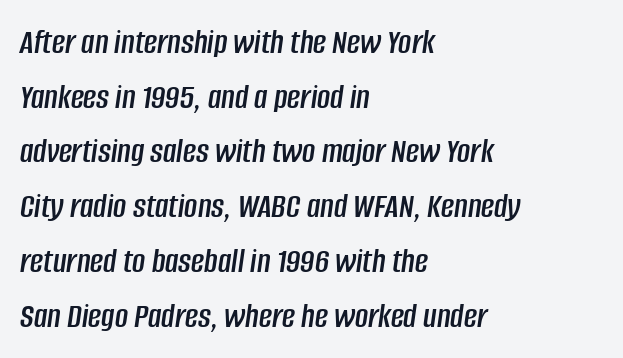
You can tell it's italic because the verticals aren't actually vertical. Interline gaps are of average width in this sample. Honestly, there is no underline to notice here at all. The compositor pushed each line to the left boundary. This sample uses plain, unmodified letter spacing.
